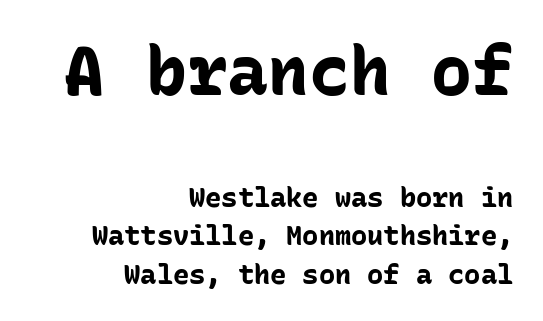
{"serif": "no", "italic": "no", "bold": "yes", "weight": "bold", "width": "normal", "stroke_contrast": "low", "x_height": "medium", "monospaced": "yes", "underline": "no", "align": "right", "line_spacing": "normal", "line_spacing_ratio": 1.42, "letter_spacing": "normal", "letter_spacing_em": 0.0, "larger_block": "first", "size_ratio": 2.52, "glyph_px": 68}
